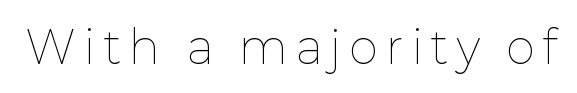
{"italic": "no", "bold": "no", "weight": "thin", "width": "normal", "stroke_contrast": "low", "x_height": "medium", "monospaced": "no", "underline": "no", "letter_spacing": "wide", "letter_spacing_em": 0.2, "glyph_px": 44}
